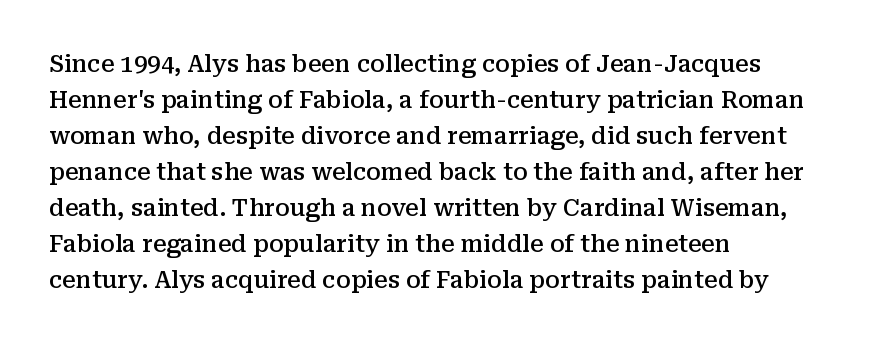
The type is set solid horizontally, with unmodified tracking. The space beneath each line is pristine and unruled. The passage shown stacks its lines at a standard gap. Visually the block forms a straight wall on the left and a jagged coastline on the right. The characters look somewhat weighty, a semibold short of true bold.
